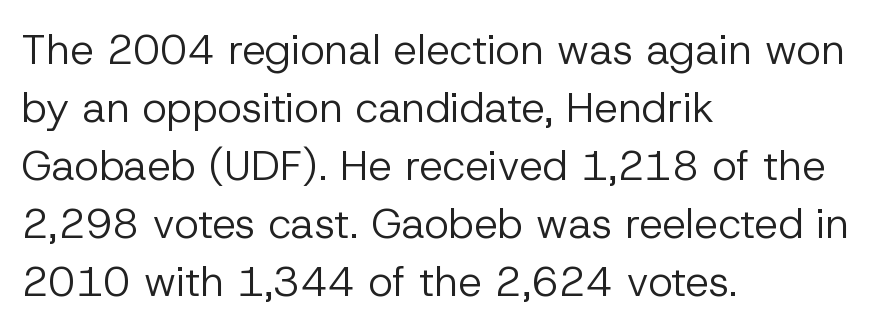
Horizontal alignment here is leftward, the default for most running prose. Each new line begins a customary step beneath the previous one. Notice how the stems are strictly vertical — no italics here. Note the varied advance widths — an 'i' is clearly narrower than an 'm'. This sample uses a sans-serif face.
